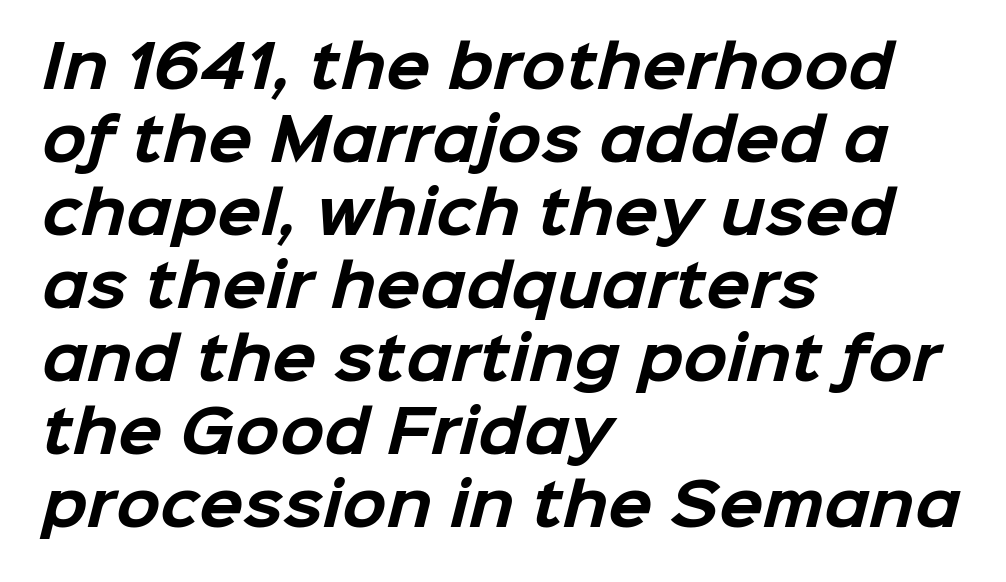
{"serif": "no", "bold": "yes", "weight": "bold", "width": "normal", "stroke_contrast": "low", "x_height": "medium", "monospaced": "no", "underline": "no", "align": "left", "line_spacing": "normal", "line_spacing_ratio": 1.26, "letter_spacing": "normal", "letter_spacing_em": 0.0, "glyph_px": 58}
